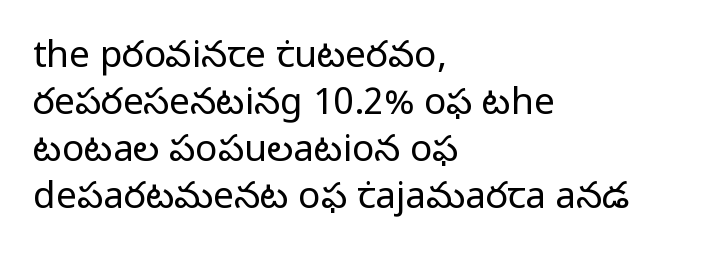
The image shows 37 px regular-weight sans-serif type, upright; set left-aligned, normal line spacing (1.27x), normal letter spacing, not underlined; low stroke contrast and a medium x-height.
